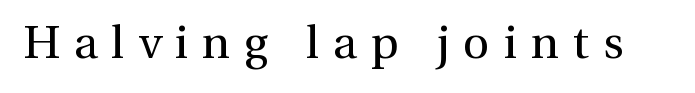
The image shows 46 px regular-weight serif type, upright; set unusually wide letter spacing (+0.3 em), not underlined; a medium x-height.
